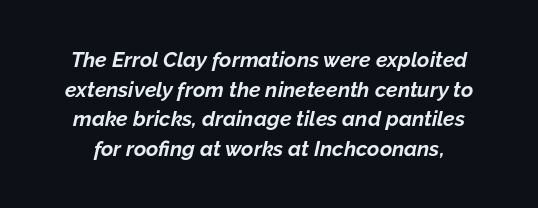
The image shows 21 px bold type, italic (leaning right); set normal line spacing (1.41x), normal letter spacing, not underlined.
